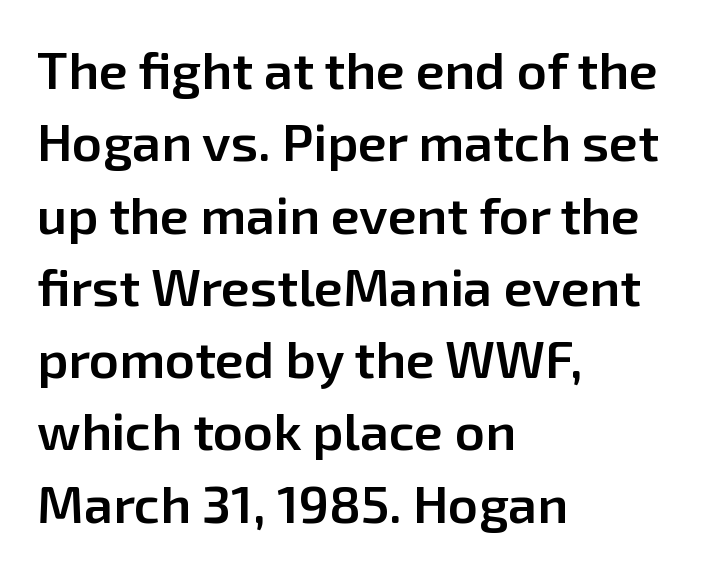
This sample keeps an unexceptional amount of space between lines. Bold? Not quite — semibold, heavier than regular but stopping short. The glyphs in this specimen are sans serif. Is the letter spacing exaggerated? No — it looks like the ordinary default.
